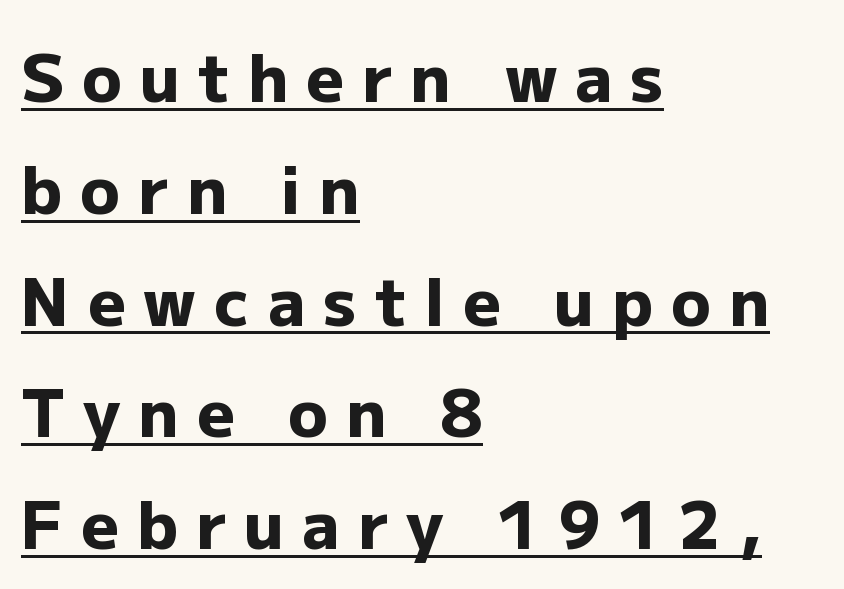
Glance below the letters and you will spot a drawn line. Spacing between characters has been opened up far beyond the box default. Visually the block forms a straight wall on the left and a jagged coastline on the right. This sample uses a sans-serif face. Ascenders rise straight up at ninety degrees.
